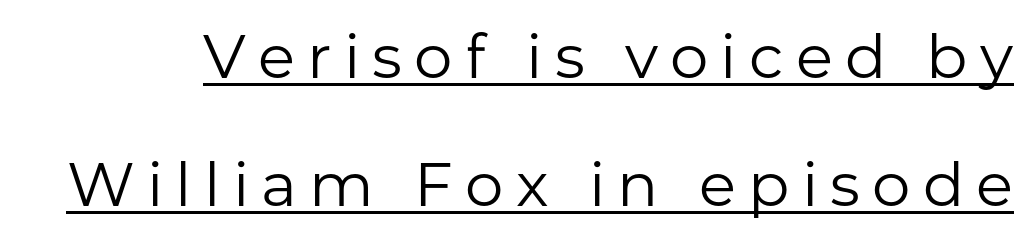
Emphasis is given by a line drawn under the lettering. Each stroke keeps to a modest, everyday thickness or less. Letter spacing: wide. These lines were composed using upright roman letters. Character widths vary here, with narrow letters taking less room than wide ones.
